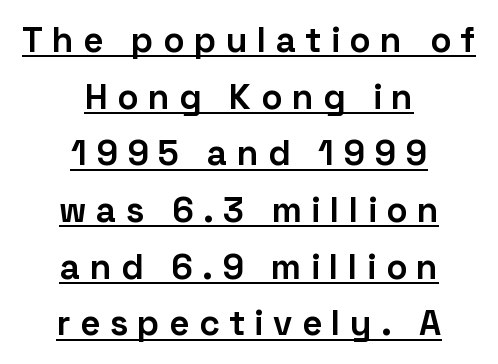
The image shows 35 px bold sans-serif type, upright; set centered, normal line spacing (1.62x), unusually wide letter spacing (+0.27 em), underlined; low stroke contrast and a medium x-height.
